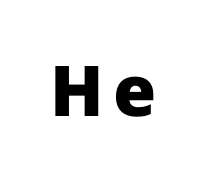
This is heavy type, rendered in bold. Every character sits straight up, as roman type does. Decoration check: the copy has no underline. A typesetter would call this proportional, since set widths differ per character. The rendering shows plain stroke endings on the letterforms — a sans-serif design.
